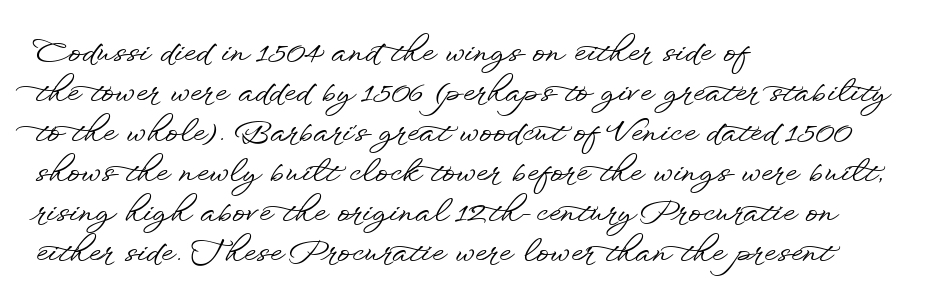
Q: Is the text italic (slanted)? A: Yes.
Q: Is the typeface a serif or a sans-serif typeface? A: Sans-serif.
Q: Is the text underlined? A: No.
Q: How is the paragraph aligned? A: Left-aligned.
Q: Is the spacing between letters normal or unusually wide? A: Normal.
Q: Is the spacing between lines tight, normal or loose? A: Normal.
Q: Width (condensed, normal, or wide)? A: Wide.
Q: Stroke contrast? A: Low.
Q: x-height? A: Small.
Q: Monospaced? A: No.
